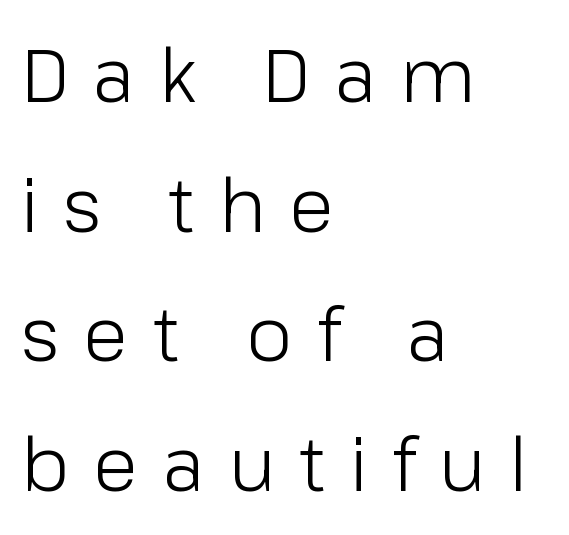
The image shows 75 px light sans-serif type, upright; set left-aligned, line spacing 1.73x, unusually wide letter spacing (+0.32 em), not underlined; low stroke contrast and a medium x-height.
